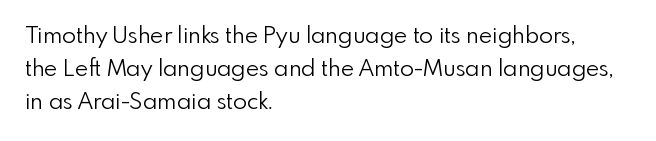
The image shows 23 px text type, upright; set left-aligned, normal line spacing (1.44x), normal letter spacing, not underlined.
